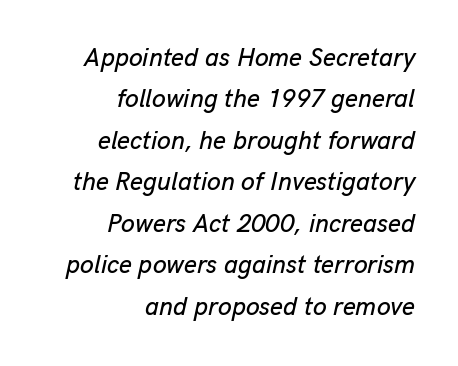
Q: Is the text italic (slanted)? A: Yes, it leans right by about 13 degrees.
Q: Is the text underlined? A: No.
Q: How is the paragraph aligned? A: Right-aligned.
Q: Is the spacing between letters normal or unusually wide? A: Normal.
Q: Is the spacing between lines tight, normal or loose? A: Normal.
